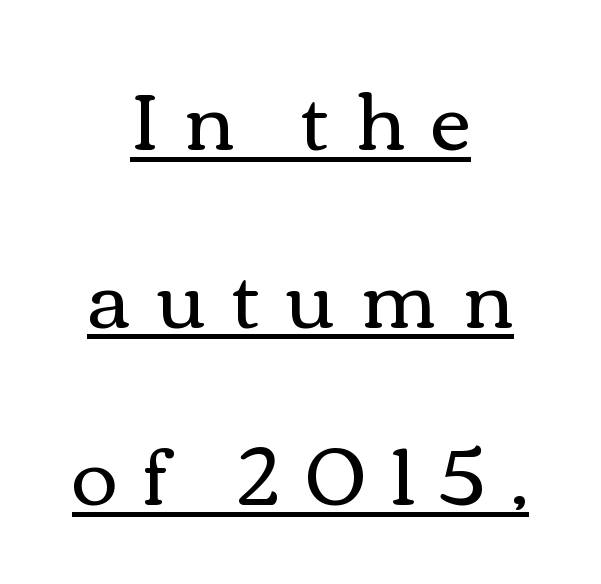
{"italic": "no", "bold": "no", "weight": "regular", "width": "wide", "x_height": "medium", "monospaced": "no", "underline": "yes", "align": "center", "line_spacing": "loose", "line_spacing_ratio": 2.25, "letter_spacing": "wide", "letter_spacing_em": 0.33, "glyph_px": 79}
